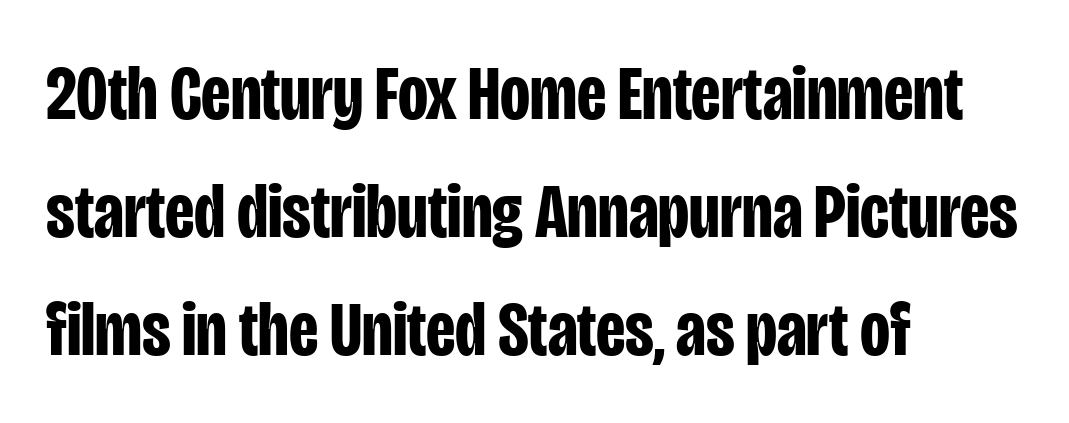
Q: Is the text bold? A: Yes.
Q: Is the text italic (slanted)? A: No, it is upright.
Q: Is the typeface a serif or a sans-serif typeface? A: Sans-serif.
Q: Is the text underlined? A: No.
Q: How is the paragraph aligned? A: Left-aligned.
Q: Is the spacing between letters normal or unusually wide? A: Normal.
Q: Is the spacing between lines tight, normal or loose? A: Normal.
Q: Width (condensed, normal, or wide)? A: Condensed.
Q: Stroke contrast? A: Low.
Q: x-height? A: Large.
Q: Monospaced? A: No.
